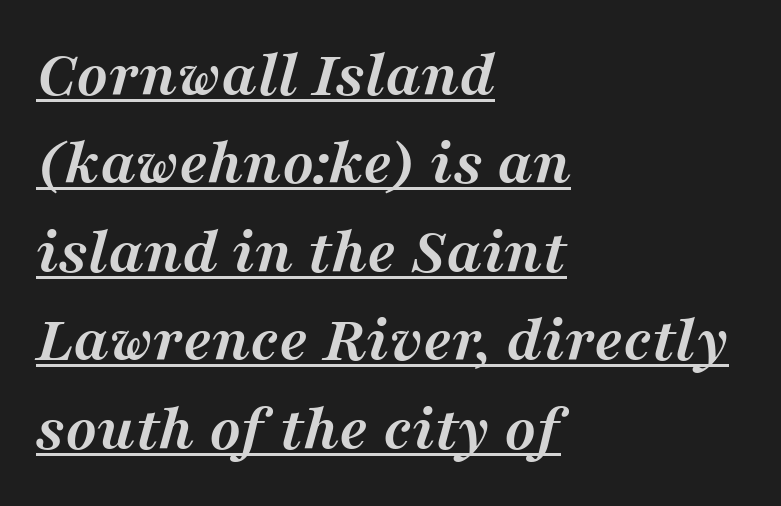
Q: Is the text bold? A: Yes.
Q: Is the text italic (slanted)? A: Yes, it leans right by about 16 degrees.
Q: Is the typeface a serif or a sans-serif typeface? A: Serif.
Q: Is the text underlined? A: Yes.
Q: How is the paragraph aligned? A: Left-aligned.
Q: Is the spacing between letters normal or unusually wide? A: Normal.
Q: Is the spacing between lines tight, normal or loose? A: Normal.
Q: Width (condensed, normal, or wide)? A: Normal.
Q: Stroke contrast? A: Medium.
Q: x-height? A: Medium.
Q: Monospaced? A: No.
